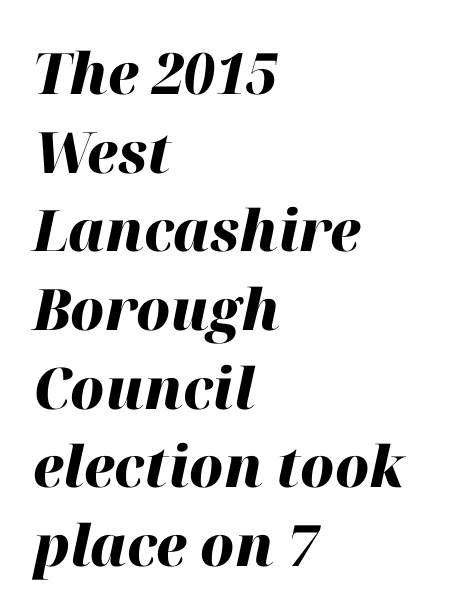
Q: Is the text bold? A: Yes.
Q: Is the text italic (slanted)? A: Yes, it leans right by about 12 degrees.
Q: Is the text underlined? A: No.
Q: How is the paragraph aligned? A: Left-aligned.
Q: Is the spacing between letters normal or unusually wide? A: Normal.
Q: Is the spacing between lines tight, normal or loose? A: Normal.
Q: Width (condensed, normal, or wide)? A: Normal.
Q: Stroke contrast? A: High.
Q: x-height? A: Medium.
Q: Monospaced? A: No.
